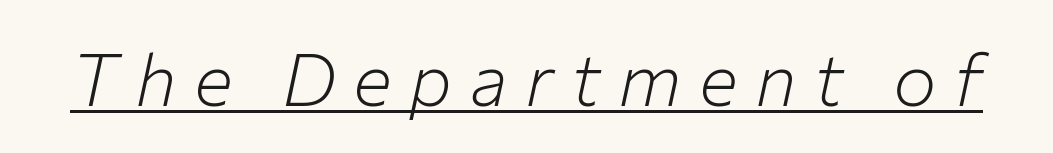
{"italic": "yes", "lean": "right", "slant_degrees": 12, "bold": "no", "weight": "light", "width": "normal", "stroke_contrast": "low", "x_height": "medium", "monospaced": "no", "underline": "yes", "letter_spacing": "wide", "letter_spacing_em": 0.24, "glyph_px": 73}
